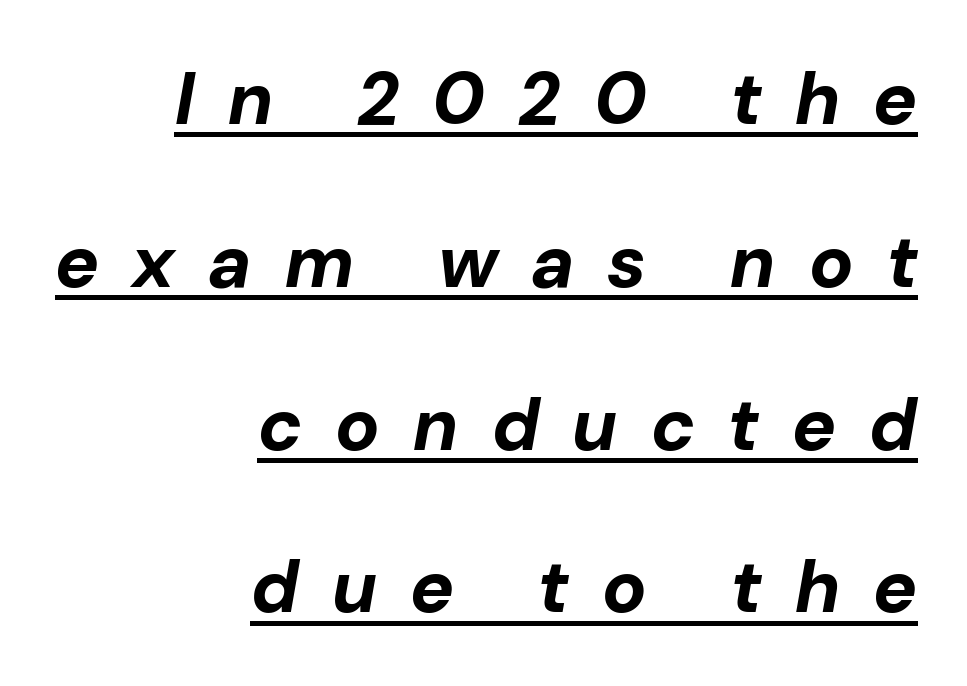
{"italic": "yes", "lean": "right", "slant_degrees": 10, "bold": "yes", "weight": "bold", "width": "normal", "stroke_contrast": "low", "x_height": "medium", "monospaced": "no", "underline": "yes", "align": "right", "line_spacing": "loose", "line_spacing_ratio": 2.2, "letter_spacing": "wide", "letter_spacing_em": 0.45, "glyph_px": 74}
